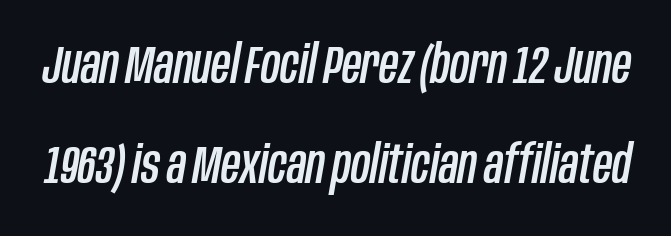
Nobody touched the tracking dial on this one. Posture: slanted. Only glyphs here, with clear space below each row. Each letter keeps its own natural width here, so spacing adapts to shape.
